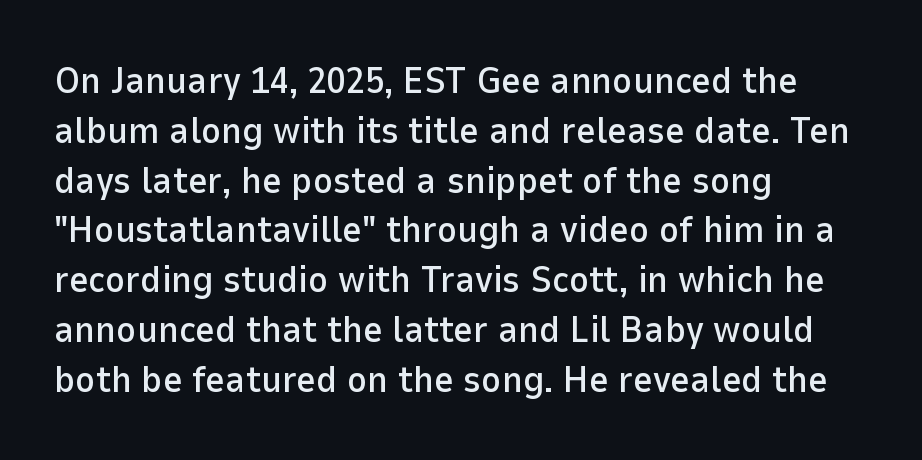
The image shows 38 px sans-serif type, upright; set left-aligned, normal line spacing (1.31x), normal letter spacing, not underlined; low stroke contrast and a medium x-height.
